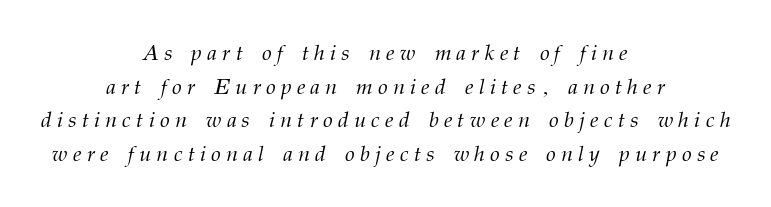
The image shows 22 px text type, italic (leaning right); set centered, normal line spacing (1.53x), unusually wide letter spacing (+0.24 em), not underlined.
